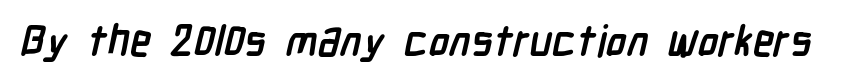
Is the type bold? Yes — the strokes are clearly thick and heavy. Looks like regular typesetting: each glyph gets only the width it needs. Tracking value appears to be zero — textbook default spacing. The designer went with a sans here, leaving each stem footless. The foot of each line stays bare and open.
